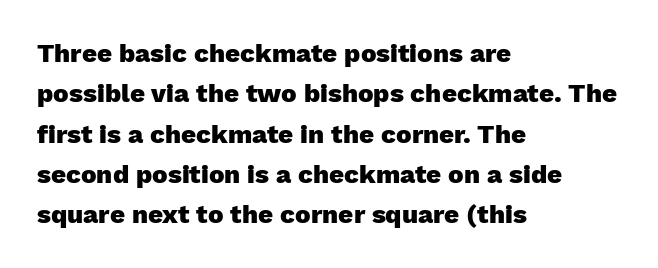
The image shows 26 px bold type, upright; set left-aligned, normal line spacing (1.55x), normal letter spacing, not underlined.
